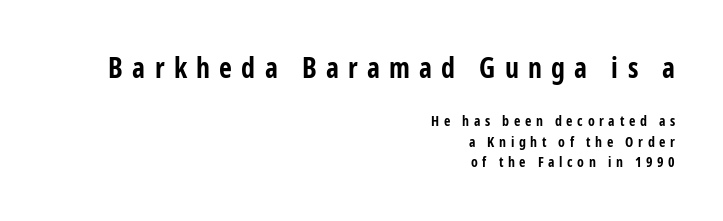
{"serif": "no", "italic": "no", "bold": "yes", "weight": "bold", "width": "condensed", "stroke_contrast": "low", "x_height": "medium", "monospaced": "no", "underline": "no", "align": "right", "line_spacing": "normal", "line_spacing_ratio": 1.46, "letter_spacing": "wide", "letter_spacing_em": 0.33, "larger_block": "first", "size_ratio": 2.0, "glyph_px": 28}
